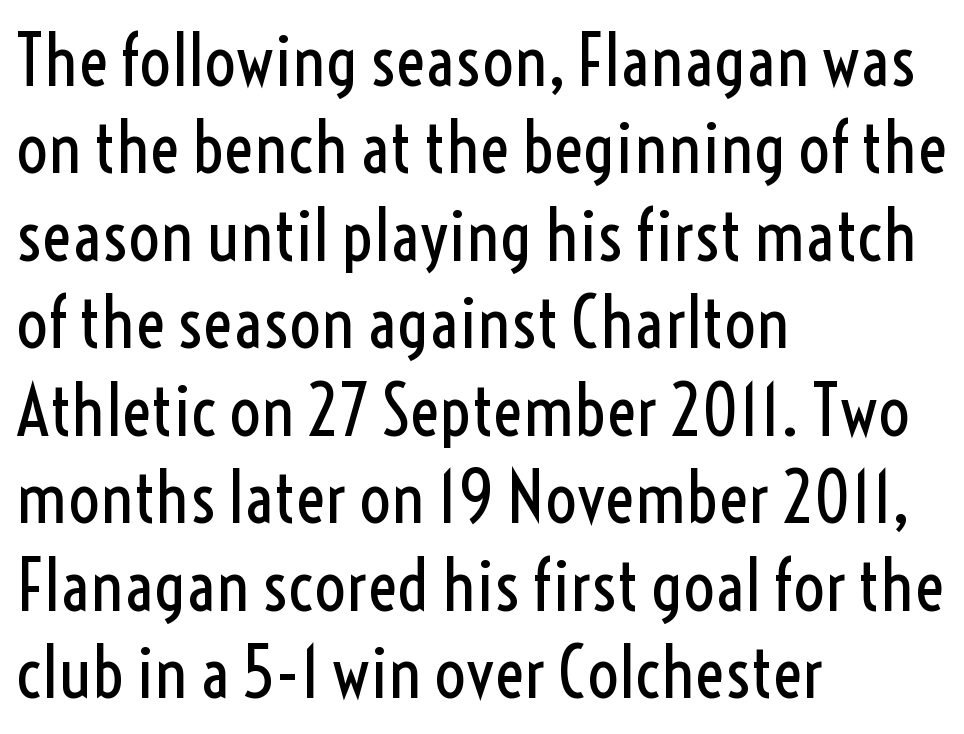
Whoever set this chose a conventional vertical rhythm. This rendering features lettering with no underline. Is this a fixed-width face? No — the glyphs have proportional, varying widths. Teacher's note: observe the even left margin — that is flush-left alignment. Compared with a typical body face, this is equally light or lighter still.
